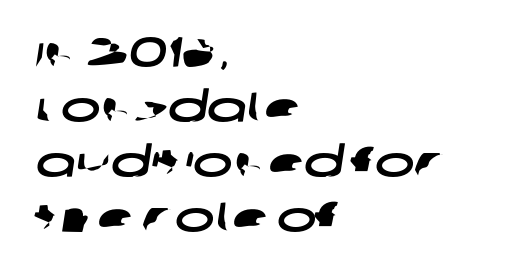
{"serif": "no", "width": "wide", "stroke_contrast": "low", "x_height": "large", "monospaced": "no", "underline": "no", "align": "left", "line_spacing": "normal", "line_spacing_ratio": 1.31, "letter_spacing": "normal", "letter_spacing_em": 0.0, "glyph_px": 42}
